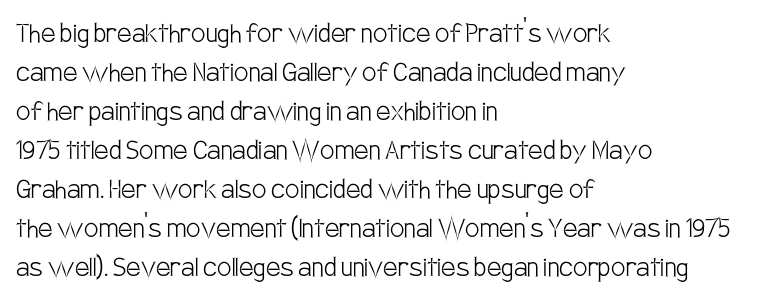
Q: Is the text bold? A: No.
Q: Is the text italic (slanted)? A: No, it is upright.
Q: Is the typeface a serif or a sans-serif typeface? A: Sans-serif.
Q: Is the text underlined? A: No.
Q: How is the paragraph aligned? A: Left-aligned.
Q: Is the spacing between letters normal or unusually wide? A: Normal.
Q: Width (condensed, normal, or wide)? A: Condensed.
Q: Stroke contrast? A: Low.
Q: x-height? A: Large.
Q: Monospaced? A: No.
